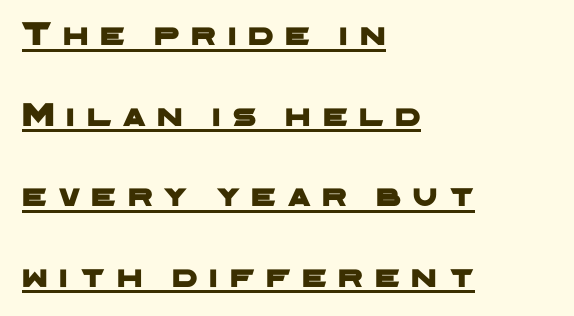
{"serif": "no", "width": "wide", "stroke_contrast": "low", "x_height": "medium", "monospaced": "no", "underline": "yes", "align": "left", "line_spacing": "loose", "line_spacing_ratio": 2.37, "letter_spacing": "wide", "letter_spacing_em": 0.35, "glyph_px": 34}
